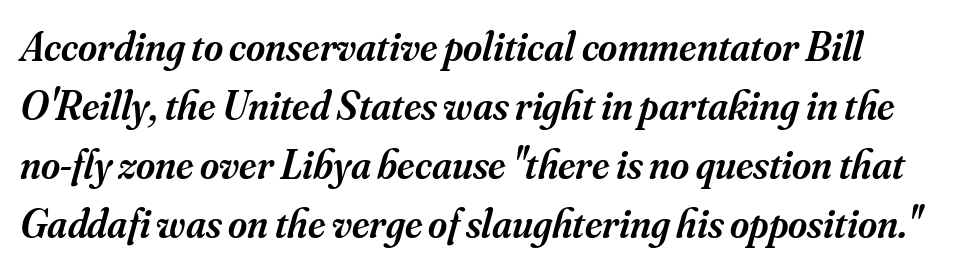
Q: Is the text bold? A: Semi-bold.
Q: Is the text italic (slanted)? A: Yes, it leans right by about 16 degrees.
Q: Is the typeface a serif or a sans-serif typeface? A: Serif.
Q: Is the text underlined? A: No.
Q: Is the spacing between letters normal or unusually wide? A: Normal.
Q: Is the spacing between lines tight, normal or loose? A: Normal.
Q: Width (condensed, normal, or wide)? A: Normal.
Q: Stroke contrast? A: Medium.
Q: x-height? A: Small.
Q: Monospaced? A: No.
